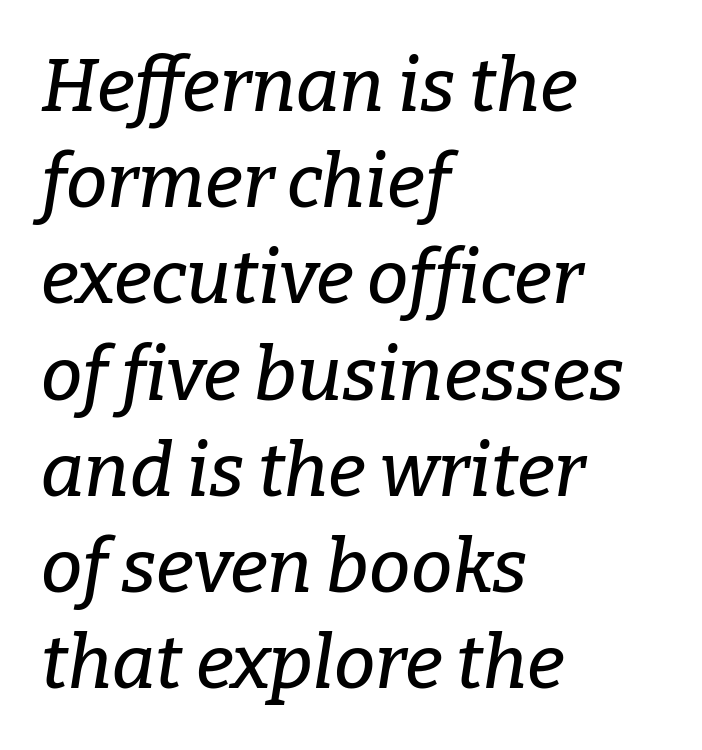
{"serif": "yes", "italic": "yes", "lean": "right", "slant_degrees": 9, "width": "normal", "stroke_contrast": "low", "x_height": "medium", "monospaced": "no", "underline": "no", "align": "left", "line_spacing": "normal", "line_spacing_ratio": 1.3, "letter_spacing": "normal", "letter_spacing_em": 0.0, "glyph_px": 74}
